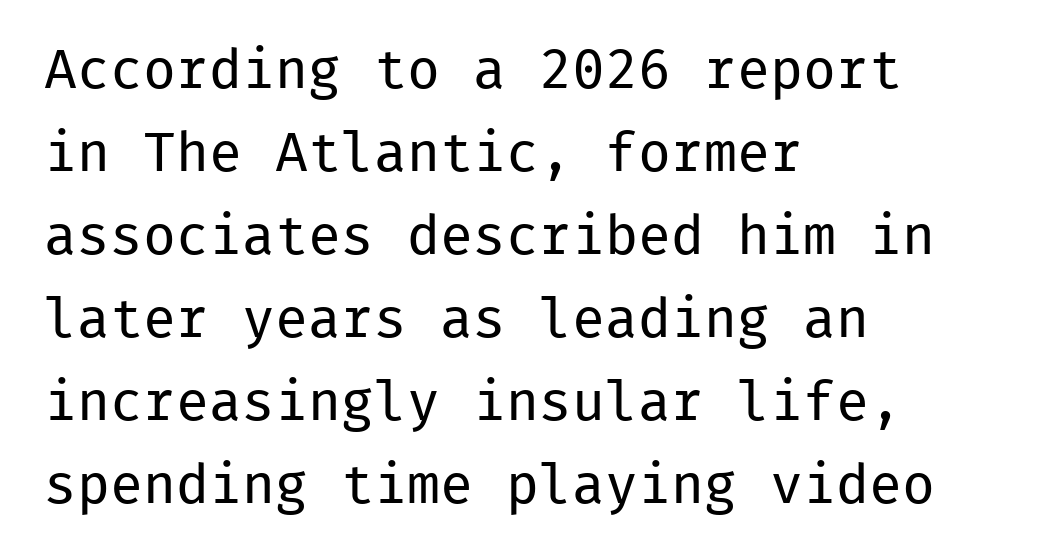
Every stem runs plumb, perpendicular to the baseline. Font category for this specimen: sans-serif. The tracking reads as untouched default to a designer's eye. Descenders are the only things crossing below the line. A typesetter would call this monospace, since all characters share one set width. This reads as an unemphasized weight, regular at the heaviest.
